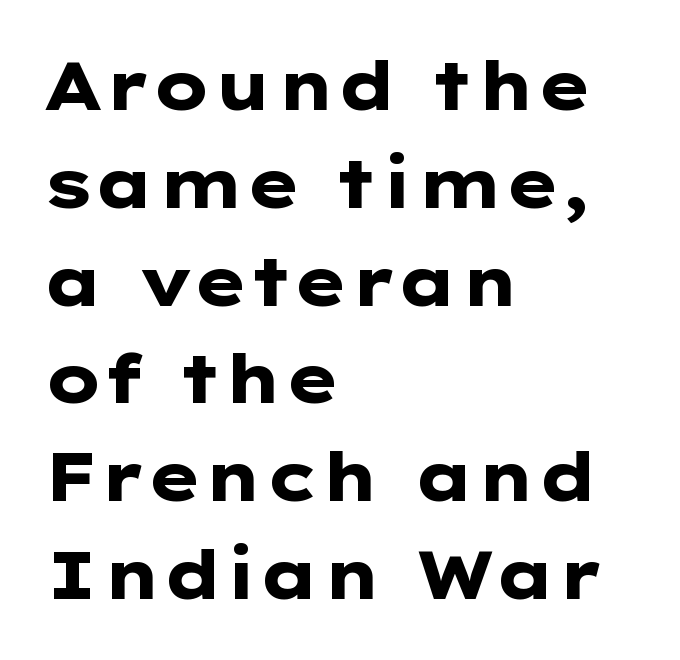
Every stem runs plumb, perpendicular to the baseline. Is the block centered? No — it sits flush against the left margin. Check under the words: just untouched page. Heft: maximum for text — a bold. Here the glyphs are tracked normally, forming tight word shapes.
